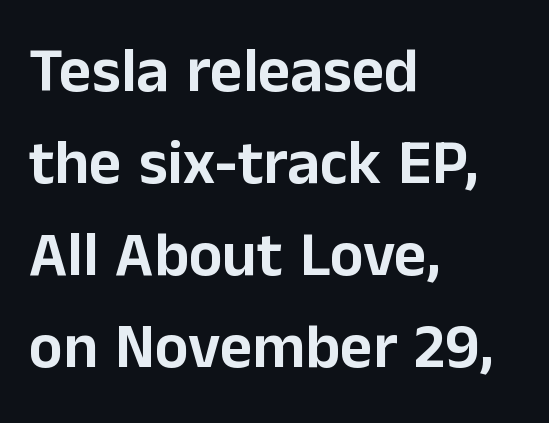
{"serif": "no", "italic": "no", "width": "normal", "stroke_contrast": "low", "x_height": "medium", "monospaced": "no", "underline": "no", "align": "left", "line_spacing": "normal", "line_spacing_ratio": 1.46, "letter_spacing": "normal", "letter_spacing_em": 0.0, "glyph_px": 63}
